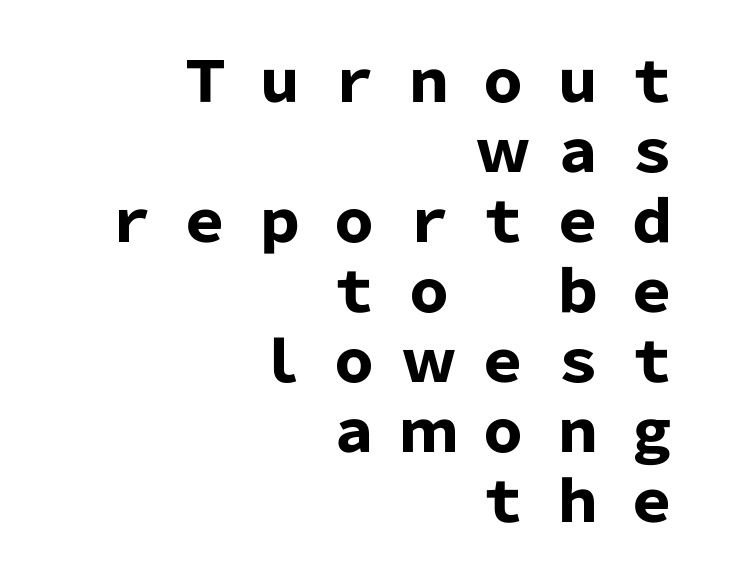
{"serif": "no", "italic": "no", "bold": "yes", "weight": "heavy", "width": "normal", "stroke_contrast": "low", "x_height": "medium", "monospaced": "no", "underline": "no", "align": "right", "line_spacing": "normal", "line_spacing_ratio": 1.25, "letter_spacing": "wide", "letter_spacing_em": 0.33, "glyph_px": 56}
